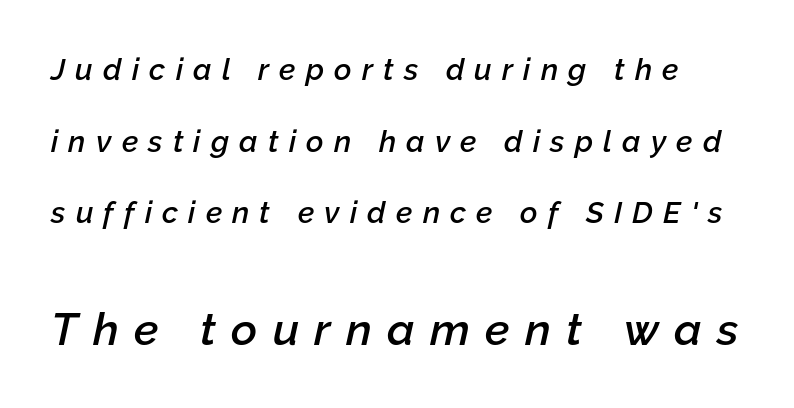
The image shows 45 px semibold type, italic (leaning right); set loose line spacing (2.39x), unusually wide letter spacing (+0.34 em), not underlined; the second (bottom) block is 1.5x larger; low stroke contrast and a medium x-height.
